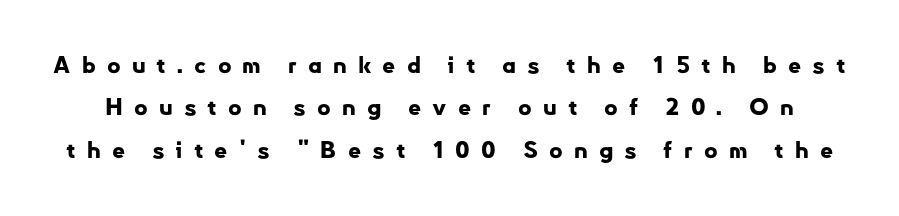
The image shows 23 px bold type, upright; set line spacing 1.84x, unusually wide letter spacing (+0.48 em), not underlined.
